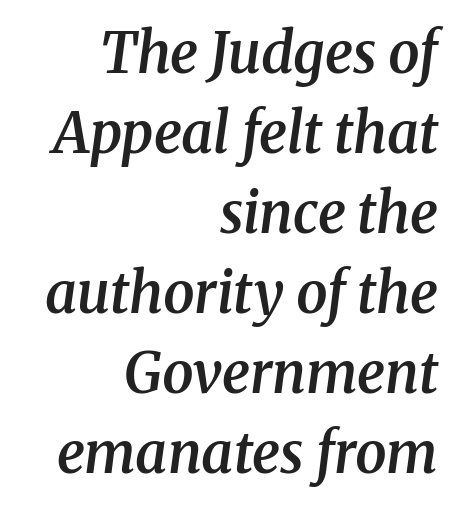
{"serif": "yes", "italic": "yes", "lean": "right", "slant_degrees": 8, "bold": "semi", "weight": "semibold", "width": "normal", "stroke_contrast": "medium", "x_height": "medium", "monospaced": "no", "underline": "no", "align": "right", "line_spacing": "normal", "line_spacing_ratio": 1.43, "letter_spacing": "normal", "letter_spacing_em": 0.0, "glyph_px": 56}
